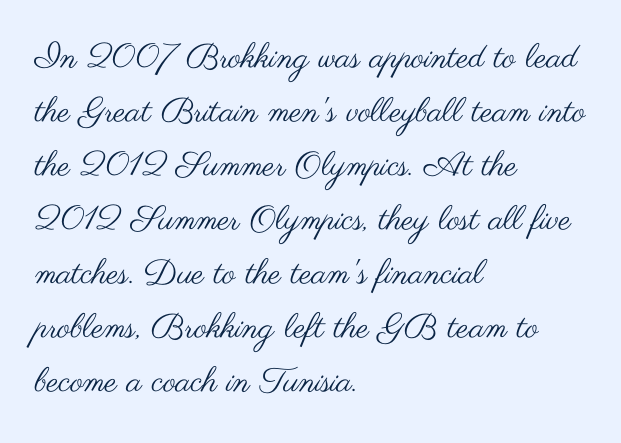
{"serif": "no", "bold": "no", "weight": "regular", "width": "wide", "stroke_contrast": "medium", "x_height": "small", "monospaced": "no", "underline": "no", "align": "left", "line_spacing": "normal", "line_spacing_ratio": 1.59, "letter_spacing": "normal", "letter_spacing_em": 0.0, "glyph_px": 34}
